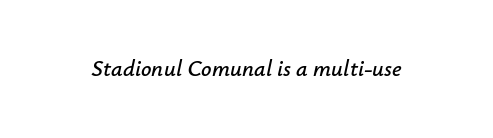
Q: Is the text italic (slanted)? A: Yes, it leans right by about 12 degrees.
Q: Is the text underlined? A: No.
Q: Is the spacing between letters normal or unusually wide? A: Normal.
